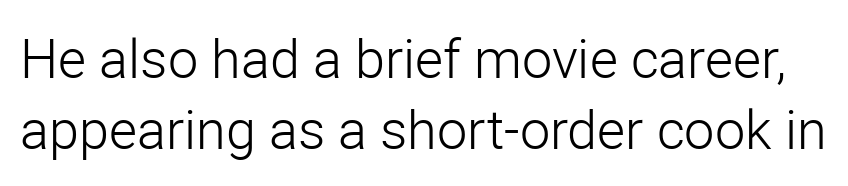
{"serif": "no", "italic": "no", "bold": "no", "weight": "light", "width": "normal", "stroke_contrast": "low", "x_height": "medium", "monospaced": "no", "underline": "no", "line_spacing": "normal", "line_spacing_ratio": 1.32, "letter_spacing": "normal", "letter_spacing_em": 0.0, "glyph_px": 54}
